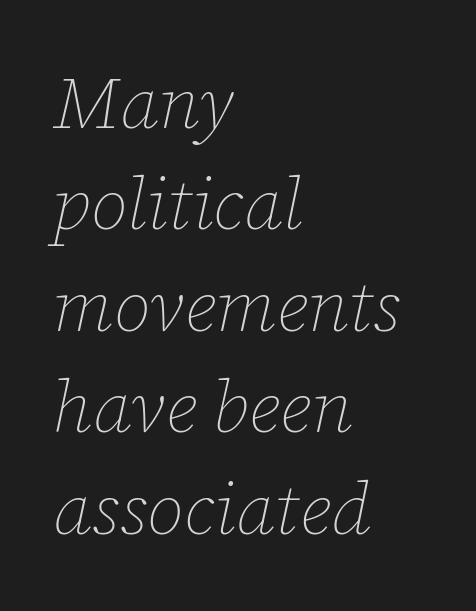
The image shows 73 px thin type, italic (leaning right); set left-aligned, normal line spacing (1.39x), normal letter spacing, not underlined; low stroke contrast and a medium x-height.
